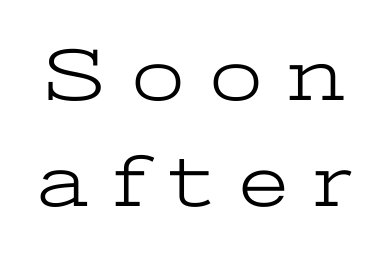
The image shows 75 px light, wide serif type, upright; set normal line spacing (1.42x), unusually wide letter spacing (+0.35 em), not underlined; low stroke contrast and a medium x-height.
